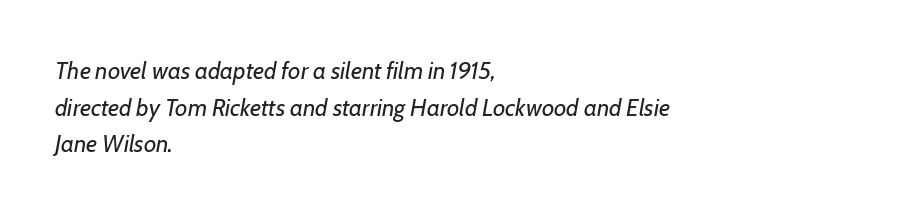
{"italic": "yes", "lean": "right", "slant_degrees": 7, "bold": "no", "underline": "no", "align": "left", "line_spacing": "normal", "line_spacing_ratio": 1.53, "letter_spacing": "normal", "letter_spacing_em": 0.0, "glyph_px": 24}
